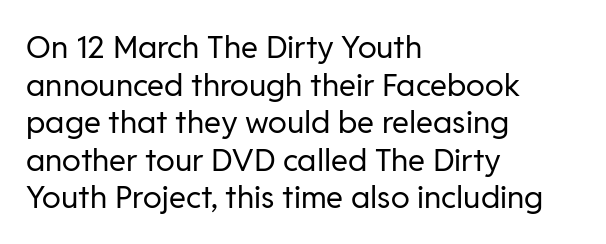
{"serif": "no", "italic": "no", "bold": "no", "weight": "regular", "width": "normal", "stroke_contrast": "low", "x_height": "medium", "monospaced": "no", "underline": "no", "align": "left", "line_spacing_ratio": 1.21, "letter_spacing": "normal", "letter_spacing_em": 0.0, "glyph_px": 31}
